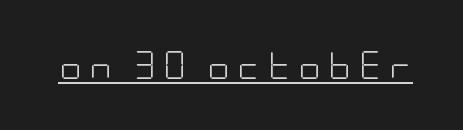
{"serif": "no", "italic": "no", "bold": "no", "weight": "light", "width": "condensed", "stroke_contrast": "low", "x_height": "large", "underline": "yes", "letter_spacing": "wide", "letter_spacing_em": 0.27, "glyph_px": 28}
